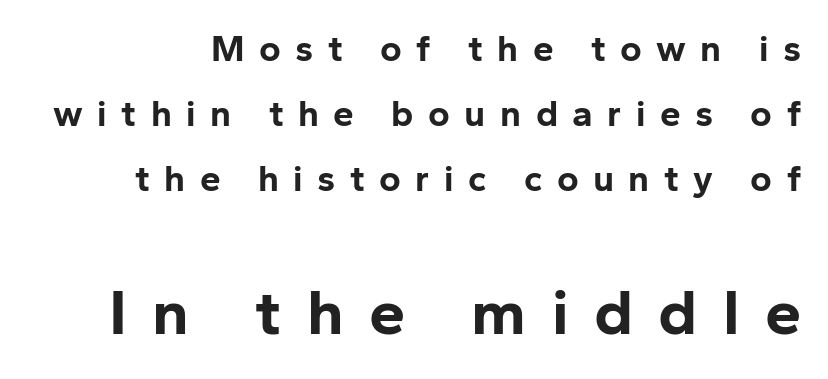
You can tell it's not italic because the verticals are truly vertical. The letters carry no serifs — their stems end cleanly without finishing strokes. A dark, heavy texture on the line: the type is bold. Top chunk: small. Bottom chunk: large.
